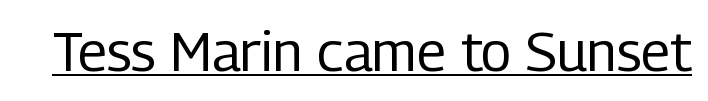
The image shows 55 px regular-weight, condensed sans-serif type, upright; set normal letter spacing, underlined; low stroke contrast and a medium x-height.
